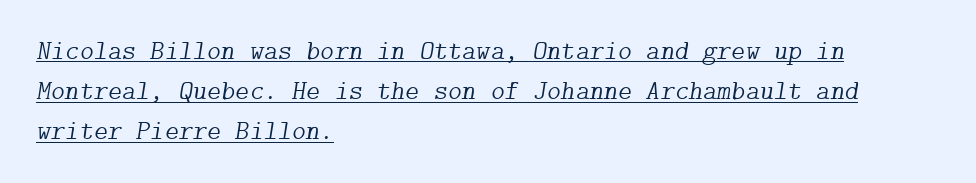
The image shows 27 px text type, italic (leaning right); set left-aligned, normal line spacing (1.49x), normal letter spacing, underlined.
